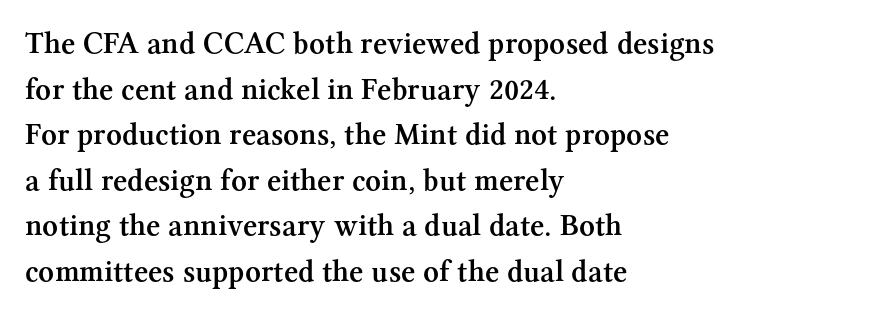
{"serif": "yes", "italic": "no", "bold": "semi", "weight": "semibold", "width": "normal", "stroke_contrast": "medium", "x_height": "medium", "monospaced": "no", "underline": "no", "align": "left", "line_spacing": "normal", "line_spacing_ratio": 1.47, "letter_spacing": "normal", "letter_spacing_em": 0.0, "glyph_px": 31}
